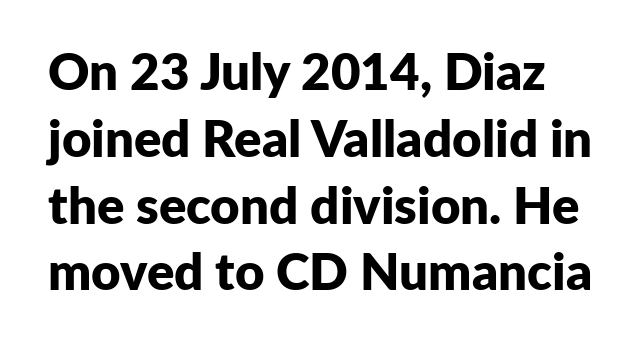
The image shows 51 px bold sans-serif type, upright; set normal line spacing (1.31x), normal letter spacing, not underlined; low stroke contrast and a medium x-height.
